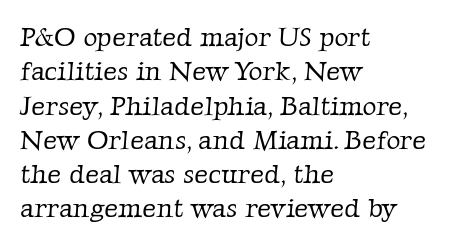
The paragraph shown leans on its left margin. Nothing unusual about the tracking: characters are spaced as the font intends. A normal amount of white space separates one row of letters from the next. These glyphs show unthickened strokes, regular width or finer.
